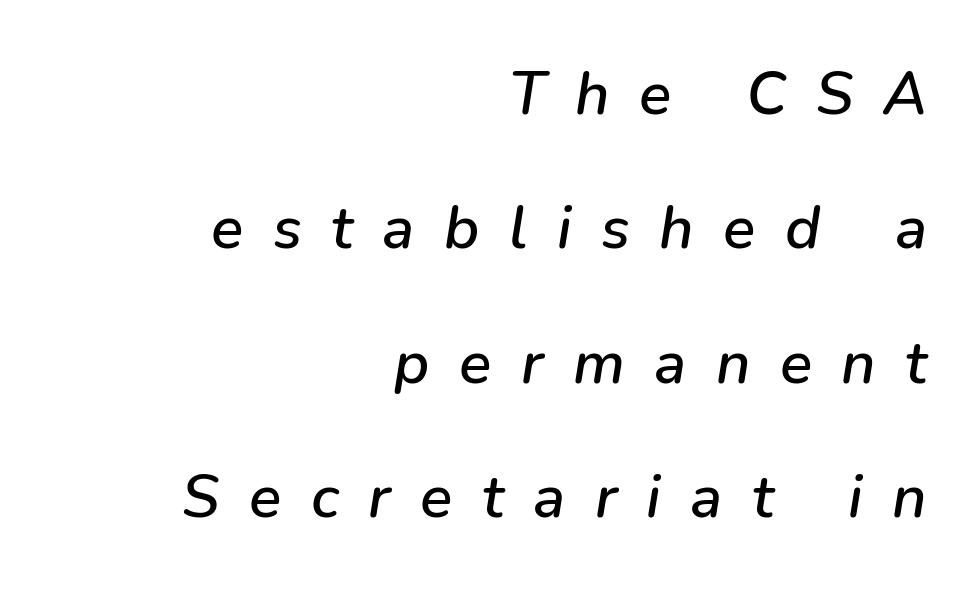
Q: Is the text italic (slanted)? A: Yes, it leans right by about 9 degrees.
Q: Is the text underlined? A: No.
Q: How is the paragraph aligned? A: Right-aligned.
Q: Is the spacing between letters normal or unusually wide? A: Unusually wide.
Q: Is the spacing between lines tight, normal or loose? A: Loose.
Q: Width (condensed, normal, or wide)? A: Normal.
Q: Stroke contrast? A: Low.
Q: x-height? A: Medium.
Q: Monospaced? A: No.
